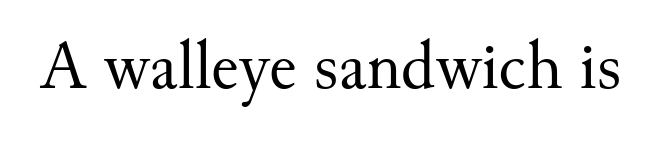
Q: Is the text bold? A: No.
Q: Is the text italic (slanted)? A: No, it is upright.
Q: Is the typeface a serif or a sans-serif typeface? A: Serif.
Q: Is the text underlined? A: No.
Q: Is the spacing between letters normal or unusually wide? A: Normal.
Q: Width (condensed, normal, or wide)? A: Normal.
Q: Stroke contrast? A: Medium.
Q: x-height? A: Small.
Q: Monospaced? A: No.
